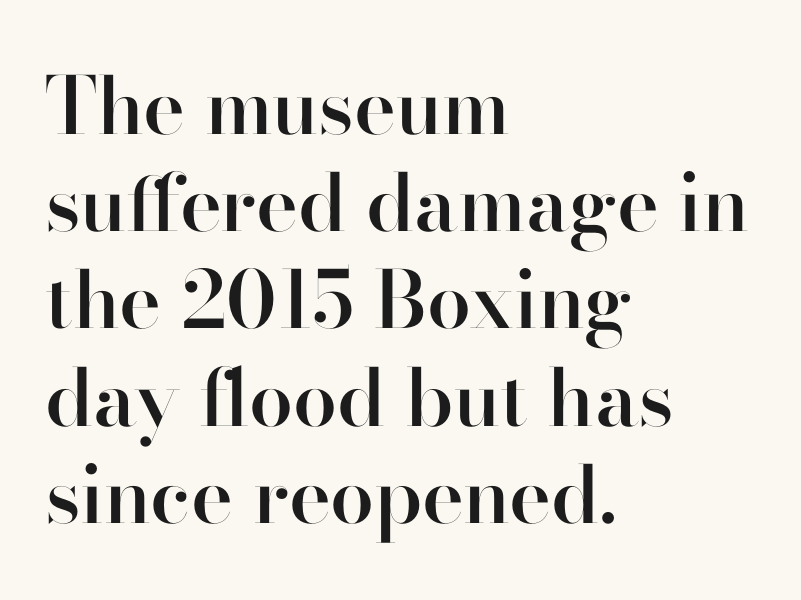
The image shows 79 px semibold sans-serif type, upright; set left-aligned, line spacing 1.23x, normal letter spacing, not underlined; high stroke contrast and a small x-height.
